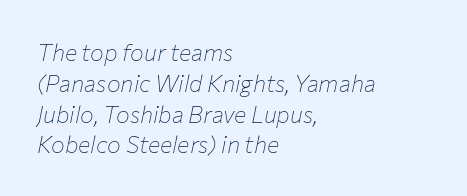
This rendering features lettering with no underline. Leading matches the norm, producing a regular column. The font is comparable to plain body text, perhaps lighter. The lines in this sample share a left origin and differ only in where they stop. If you drew a line through each stem, it would be angled. Tracking here is standard; glyphs follow each other at the usual distance.
